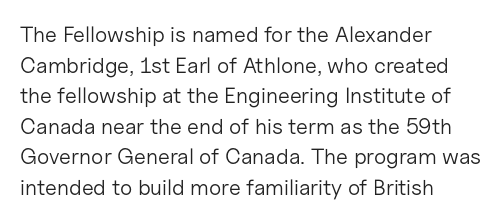
{"italic": "no", "bold": "no", "underline": "no", "align": "left", "line_spacing": "normal", "line_spacing_ratio": 1.39, "letter_spacing": "normal", "letter_spacing_em": 0.0, "glyph_px": 22}
